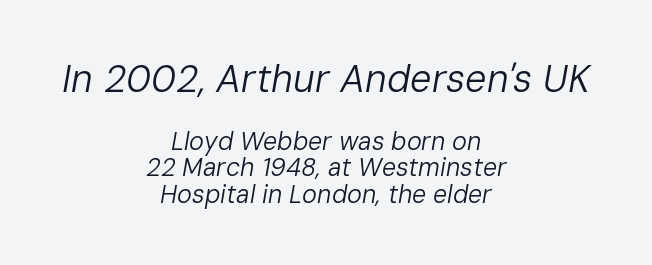
The image shows 38 px regular-weight type, italic (leaning right); set centered, tight line spacing (1.06x), normal letter spacing, not underlined; the first (top) block is 1.52x larger; low stroke contrast and a medium x-height.
